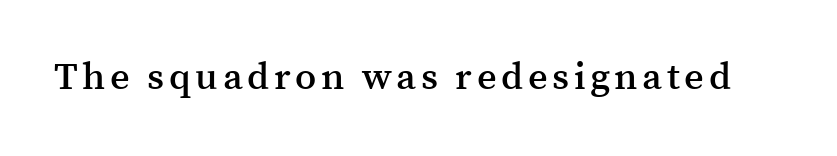
Classification — serif. Glance below the letters and you will spot only blank space. Here the designer chose a conventional face with non-uniform glyph widths. Nope, not italic — everything's standing straight. The glyphs have the mass of a demibold cut, below bold.
